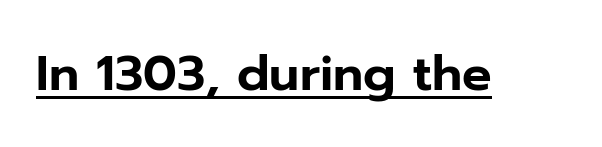
Notice how a bar underscores the lettering throughout. The gaps between neighbouring characters are ordinary and unremarkable. Looks like regular typesetting: each glyph gets only the width it needs. It's the straight-up-and-down kind of type. In terms of letterform style, serifs are entirely absent.
